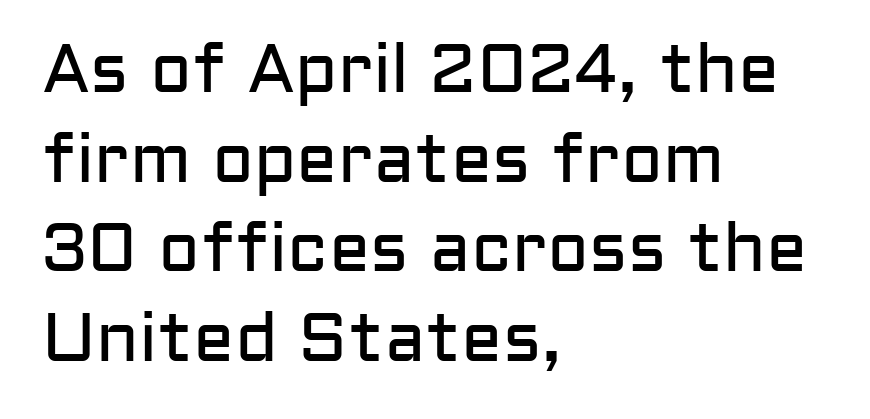
{"serif": "no", "italic": "no", "bold": "no", "weight": "regular", "width": "normal", "stroke_contrast": "low", "x_height": "medium", "monospaced": "no", "underline": "no", "align": "left", "line_spacing": "normal", "line_spacing_ratio": 1.3, "letter_spacing": "normal", "letter_spacing_em": 0.0, "glyph_px": 69}
